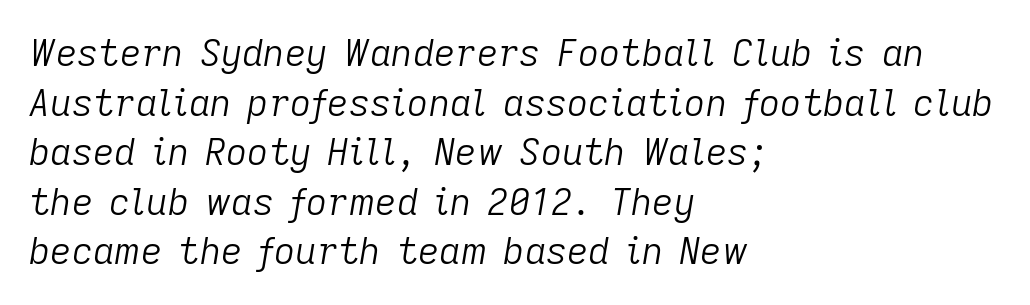
{"italic": "yes", "lean": "right", "slant_degrees": 9, "bold": "no", "weight": "light", "width": "normal", "stroke_contrast": "low", "x_height": "medium", "monospaced": "no", "underline": "no", "align": "left", "line_spacing": "normal", "line_spacing_ratio": 1.34, "letter_spacing": "normal", "letter_spacing_em": 0.0, "glyph_px": 37}
